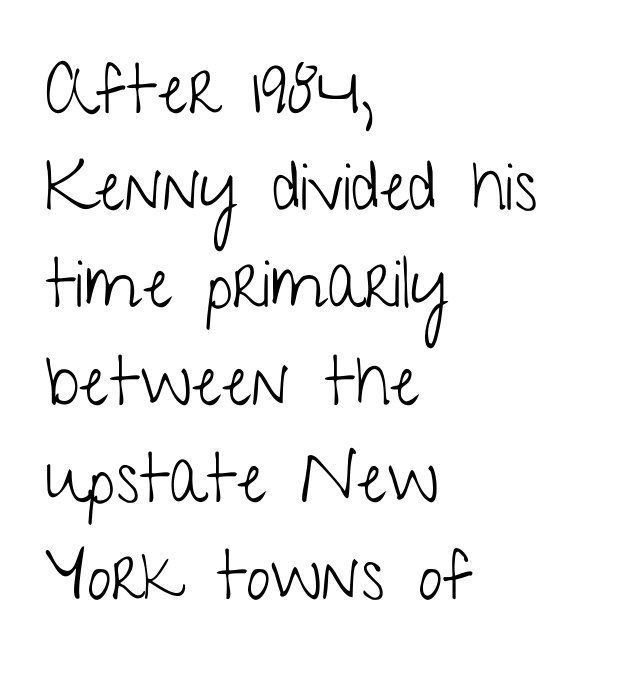
The image shows 68 px light, condensed sans-serif type, upright; set left-aligned, normal line spacing (1.43x), normal letter spacing, not underlined; low stroke contrast and a medium x-height.
